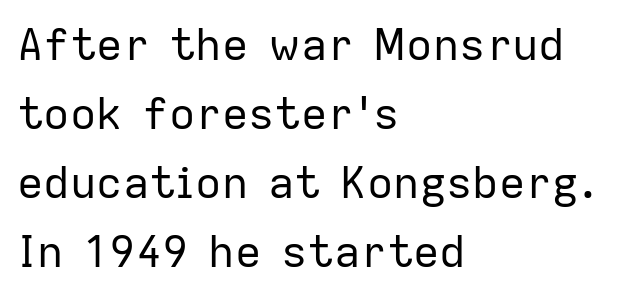
Q: Is the text bold? A: No.
Q: Is the text italic (slanted)? A: No, it is upright.
Q: Is the typeface a serif or a sans-serif typeface? A: Sans-serif.
Q: Is the text underlined? A: No.
Q: How is the paragraph aligned? A: Left-aligned.
Q: Is the spacing between letters normal or unusually wide? A: Normal.
Q: Is the spacing between lines tight, normal or loose? A: Normal.
Q: Width (condensed, normal, or wide)? A: Normal.
Q: Stroke contrast? A: Low.
Q: x-height? A: Medium.
Q: Monospaced? A: No.
